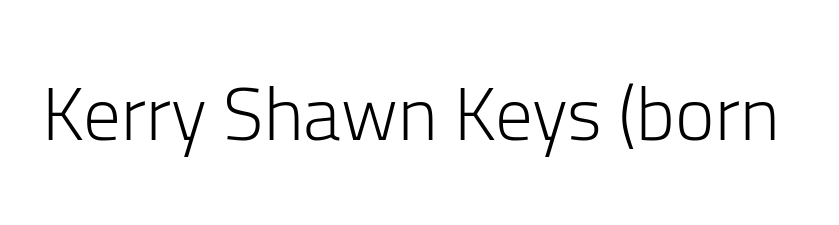
{"serif": "no", "italic": "no", "bold": "no", "weight": "light", "width": "normal", "stroke_contrast": "low", "x_height": "medium", "monospaced": "no", "underline": "no", "letter_spacing": "normal", "letter_spacing_em": 0.0, "glyph_px": 75}
